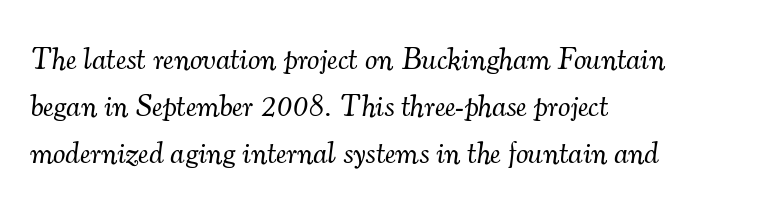
Words appear dense and cohesive because spacing is normal. Here the designer chose a conventional face with non-uniform glyph widths. Think standard paragraph weight, or any step lighter than that. The text block is weighted toward the left margin, trailing off unevenly rightward. A typesetter would call this leading conventional body-copy spacing. Check the space under the baseline: it is left empty.
